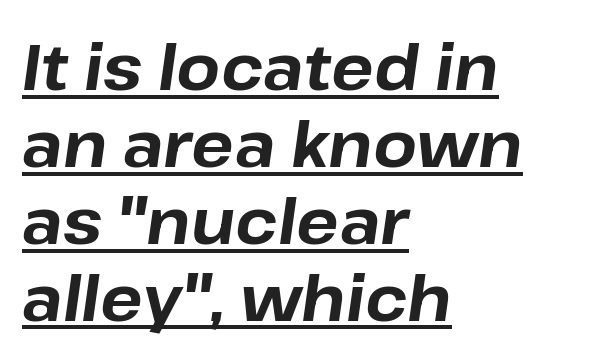
The image shows 63 px bold type, italic (leaning right); set left-aligned, line spacing 1.22x, normal letter spacing, underlined; low stroke contrast and a medium x-height.
